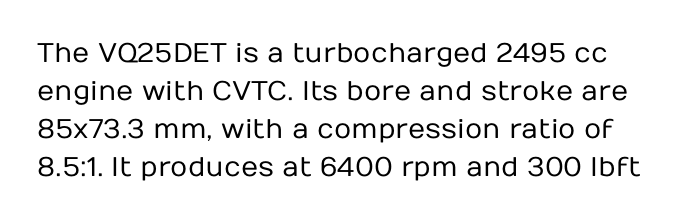
The image shows 27 px text type, upright; set normal line spacing (1.41x), normal letter spacing, not underlined.
